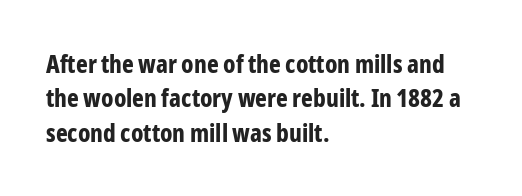
Q: Is the text bold? A: Yes.
Q: Is the text italic (slanted)? A: No, it is upright.
Q: Is the text underlined? A: No.
Q: How is the paragraph aligned? A: Left-aligned.
Q: Is the spacing between letters normal or unusually wide? A: Normal.
Q: Is the spacing between lines tight, normal or loose? A: Normal.
